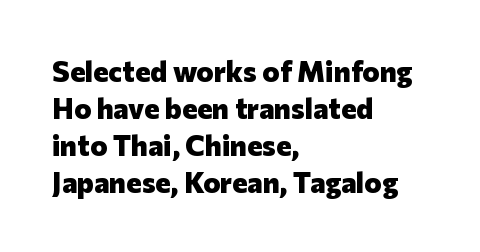
The strokes are fattened all the way to bold. Does extra space separate the letters? No, they use regular spacing. Leading matches the norm, producing a regular column. Does the lettering tilt? It doesn't — this is upright. The passage shown is typeset with a sans-serif family. A student would call this left alignment; a typographer would say flush left, rag right.
